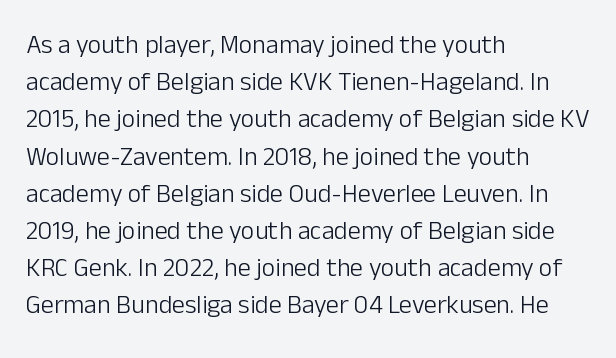
The rendering anchors every line to the left-hand side. A clean baseline with only descenders dipping below it. No chunkiness to these letters — they're not bold. Leading matches the norm, producing a regular column. Ascenders rise straight up at ninety degrees. Nobody touched the tracking dial on this one.
